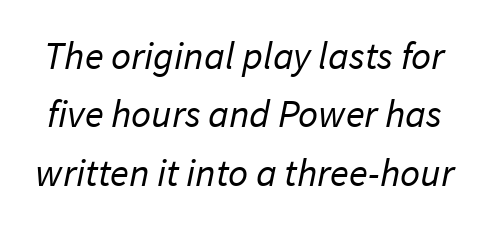
Does extra space separate the letters? No, they use regular spacing. Plain, unruled lines of type. Think standard paragraph weight, or any step lighter than that. The font family rendered here belongs to the sans-serif group. If you measured baseline to baseline, you'd find a middling distance. Spacing verdict: proportional, widths tailored to each character.
